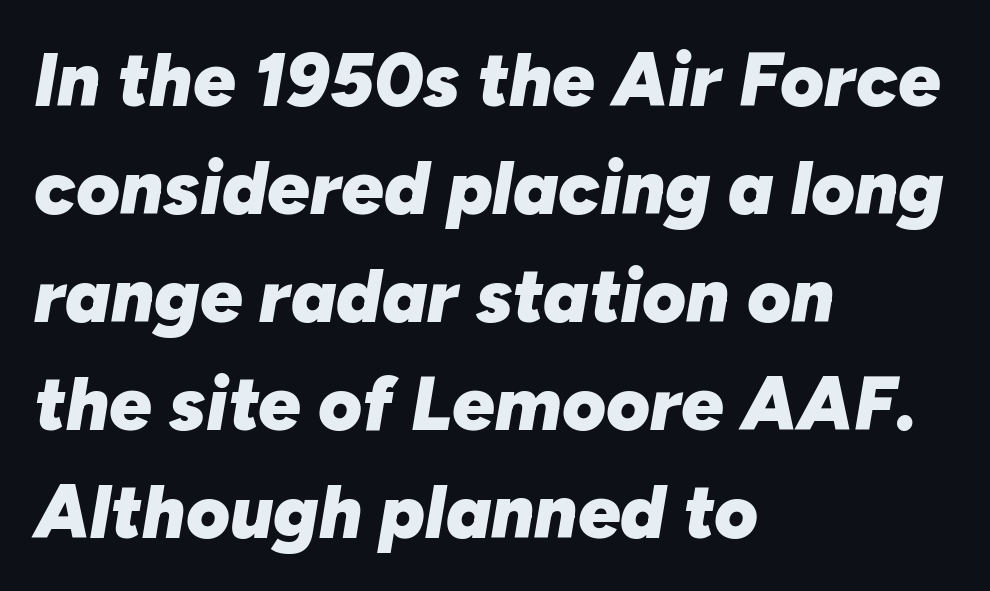
Q: Is the text bold? A: Yes.
Q: Is the text italic (slanted)? A: Yes, it leans right by about 10 degrees.
Q: Is the text underlined? A: No.
Q: How is the paragraph aligned? A: Left-aligned.
Q: Is the spacing between letters normal or unusually wide? A: Normal.
Q: Is the spacing between lines tight, normal or loose? A: Normal.
Q: Width (condensed, normal, or wide)? A: Normal.
Q: Stroke contrast? A: Low.
Q: x-height? A: Medium.
Q: Monospaced? A: No.
